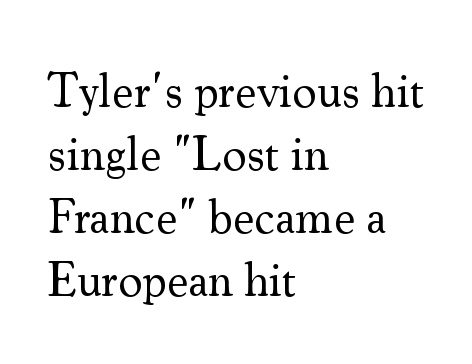
Caption: multi-line text, flush left, ragged right. The rendering keeps characters at their native spacing. Does the type have serifs? Yes, each stem ends in a small foot. Vertical spacing — default.
